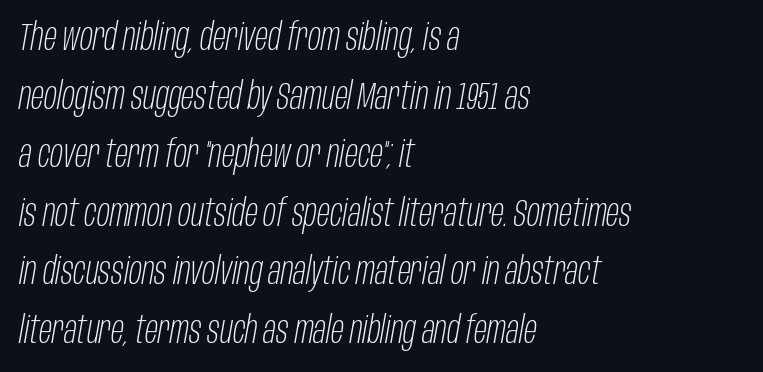
The image shows 38 px light, condensed type, italic (leaning right); set left-aligned, normal line spacing (1.54x), normal letter spacing, not underlined; low stroke contrast and a large x-height.
